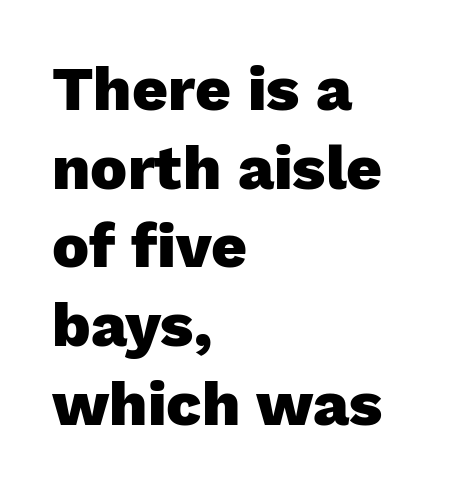
Q: Is the text bold? A: Yes.
Q: Is the text italic (slanted)? A: No, it is upright.
Q: Is the typeface a serif or a sans-serif typeface? A: Sans-serif.
Q: Is the text underlined? A: No.
Q: How is the paragraph aligned? A: Left-aligned.
Q: Is the spacing between letters normal or unusually wide? A: Normal.
Q: Is the spacing between lines tight, normal or loose? A: Normal.
Q: Width (condensed, normal, or wide)? A: Normal.
Q: Stroke contrast? A: Low.
Q: x-height? A: Medium.
Q: Monospaced? A: No.
